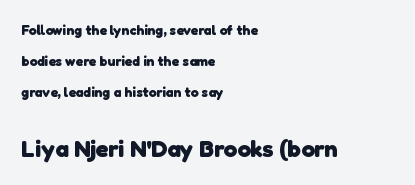
The image shows 24 px bold type; set left-aligned, loose line spacing (2.21x), normal letter spacing, not underlined; the second (bottom) block is 1.71x larger.
